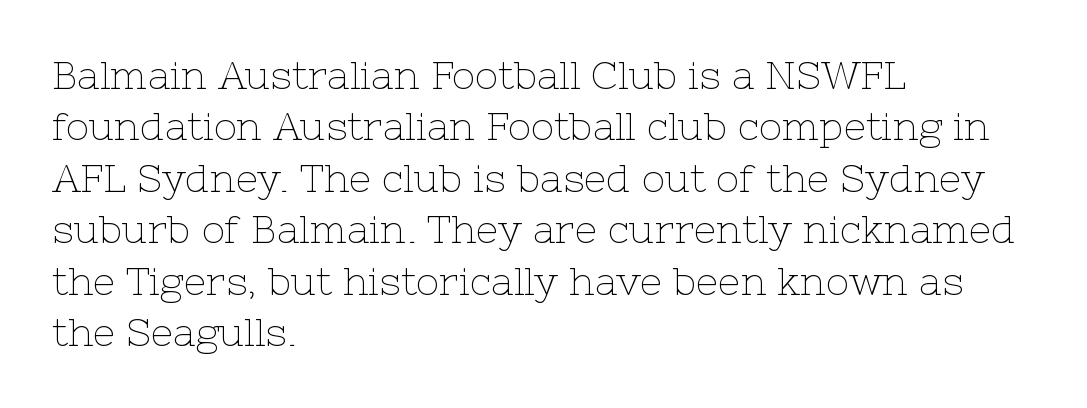
The lettering holds an erect, upright posture throughout. Spacing between characters is what you'd get straight out of the box. Weight: not bold — regular or lighter. Character widths vary here, with narrow letters taking less room than wide ones. This is serif lettering, the kind often seen in printed books. Whoever set this chose a conventional vertical rhythm.
